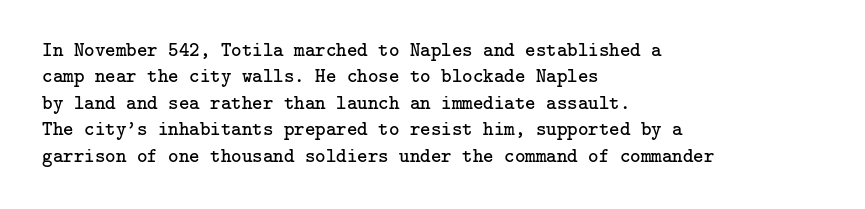
Q: Is the text bold? A: No.
Q: Is the text italic (slanted)? A: No, it is upright.
Q: Is the text underlined? A: No.
Q: How is the paragraph aligned? A: Left-aligned.
Q: Is the spacing between letters normal or unusually wide? A: Normal.
Q: Is the spacing between lines tight, normal or loose? A: Normal.
